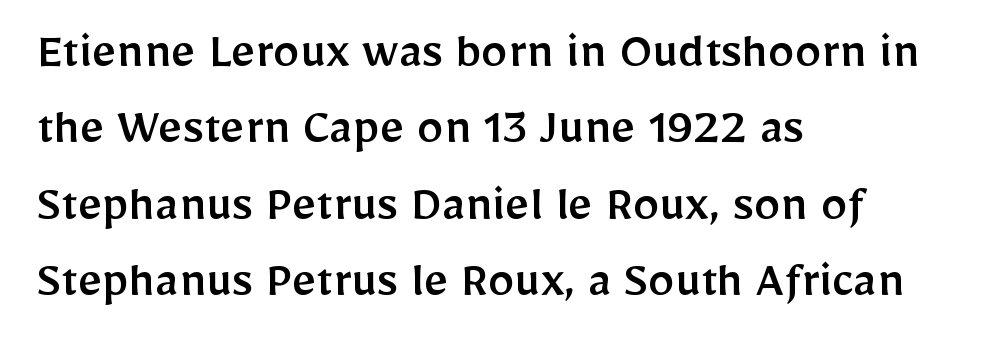
Q: Is the text italic (slanted)? A: No, it is upright.
Q: Is the typeface a serif or a sans-serif typeface? A: Sans-serif.
Q: Is the text underlined? A: No.
Q: How is the paragraph aligned? A: Left-aligned.
Q: Is the spacing between letters normal or unusually wide? A: Normal.
Q: Is the spacing between lines tight, normal or loose? A: Normal.
Q: Width (condensed, normal, or wide)? A: Normal.
Q: Stroke contrast? A: Low.
Q: x-height? A: Medium.
Q: Monospaced? A: No.
